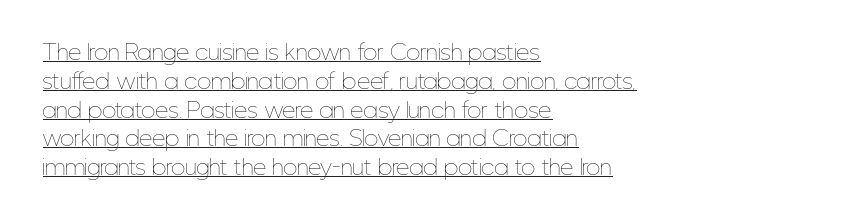
{"italic": "no", "bold": "no", "underline": "yes", "align": "left", "line_spacing": "normal", "line_spacing_ratio": 1.37, "letter_spacing": "normal", "letter_spacing_em": 0.0, "glyph_px": 21}
